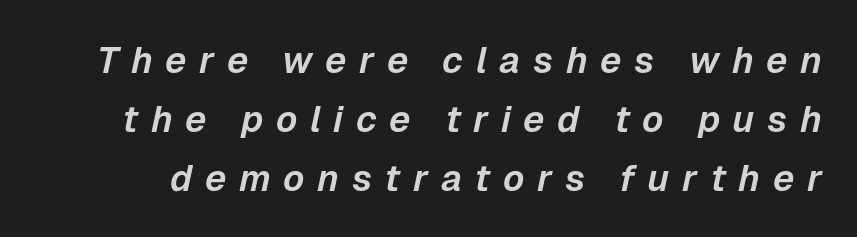
The image shows 37 px text type, italic (leaning right); set normal line spacing (1.59x), unusually wide letter spacing (+0.34 em), not underlined; low stroke contrast and a medium x-height.
